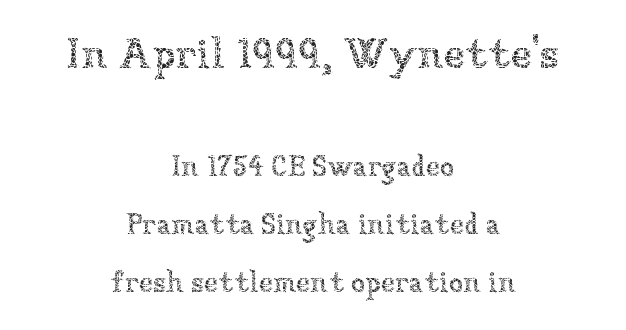
Q: Is the text bold? A: No.
Q: Is the text italic (slanted)? A: No, it is upright.
Q: Is the text underlined? A: No.
Q: How is the paragraph aligned? A: Centered.
Q: Is the spacing between letters normal or unusually wide? A: Normal.
Q: Is the spacing between lines tight, normal or loose? A: Loose.
Q: Which block of text is set in a larger size, the first (top) or the second (bottom)? A: The first (top) one.
Q: Width (condensed, normal, or wide)? A: Normal.
Q: Stroke contrast? A: Low.
Q: x-height? A: Medium.
Q: Monospaced? A: No.
